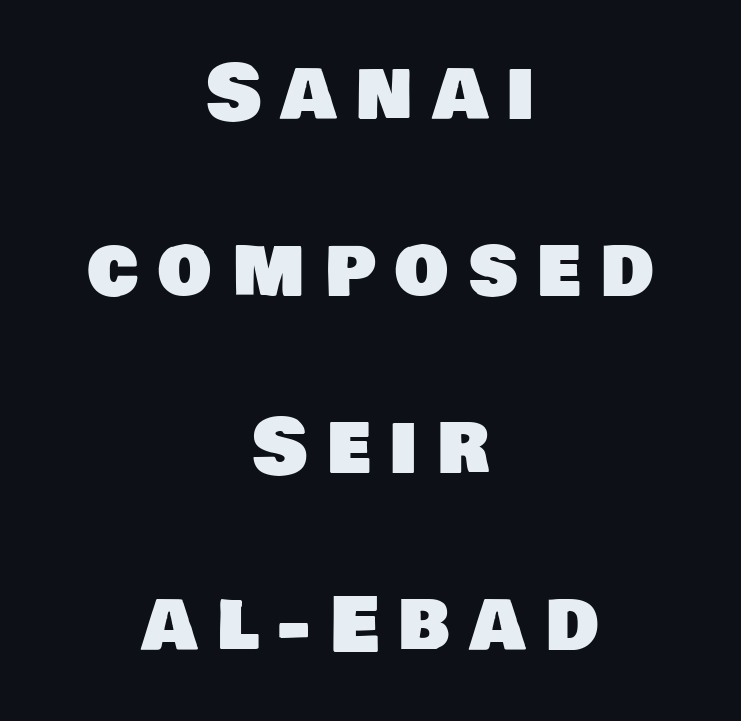
The image shows 76 px sans-serif type; set centered, loose line spacing (2.33x), unusually wide letter spacing (+0.26 em), not underlined; low stroke contrast and a large x-height.
